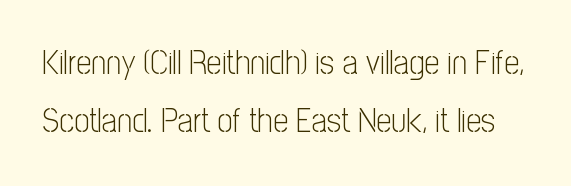
Q: Is the text bold? A: No.
Q: Is the text italic (slanted)? A: No, it is upright.
Q: Is the typeface a serif or a sans-serif typeface? A: Sans-serif.
Q: Is the text underlined? A: No.
Q: Is the spacing between letters normal or unusually wide? A: Normal.
Q: Width (condensed, normal, or wide)? A: Condensed.
Q: Stroke contrast? A: Low.
Q: x-height? A: Medium.
Q: Monospaced? A: No.
